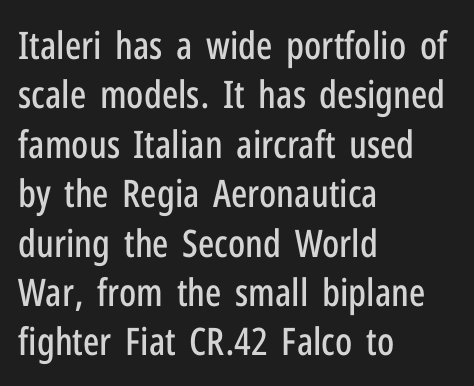
Q: Is the text italic (slanted)? A: No, it is upright.
Q: Is the typeface a serif or a sans-serif typeface? A: Sans-serif.
Q: Is the text underlined? A: No.
Q: How is the paragraph aligned? A: Left-aligned.
Q: Is the spacing between letters normal or unusually wide? A: Normal.
Q: Is the spacing between lines tight, normal or loose? A: Normal.
Q: Width (condensed, normal, or wide)? A: Condensed.
Q: Stroke contrast? A: Low.
Q: x-height? A: Medium.
Q: Monospaced? A: No.
